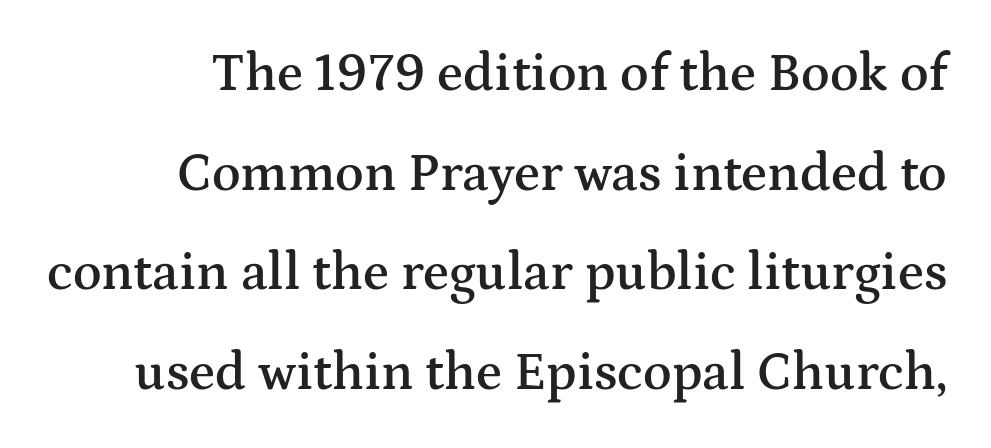
The lettering holds an erect, upright posture throughout. The letterforms sit shoulder to shoulder at normal distance. Each letter's strokes conclude with small projecting serifs. The passage shown is typed in a proportional face where columns would drift.
